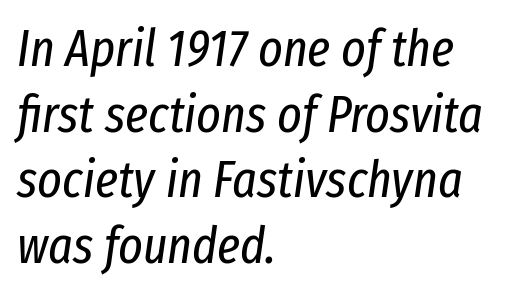
{"italic": "yes", "lean": "right", "slant_degrees": 8, "bold": "no", "weight": "regular", "width": "condensed", "stroke_contrast": "low", "x_height": "medium", "monospaced": "no", "underline": "no", "align": "left", "line_spacing": "normal", "line_spacing_ratio": 1.26, "letter_spacing": "normal", "letter_spacing_em": 0.0, "glyph_px": 52}
